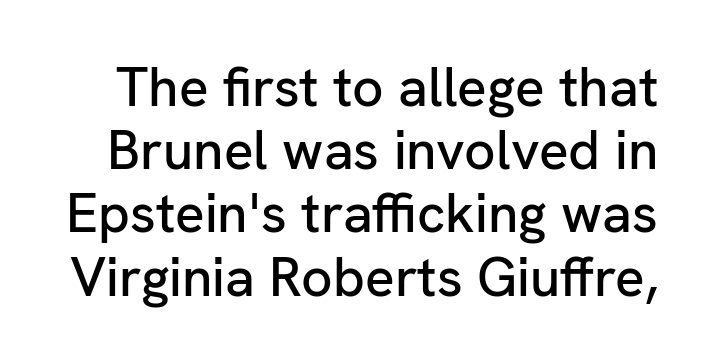
Q: Is the text italic (slanted)? A: No, it is upright.
Q: Is the typeface a serif or a sans-serif typeface? A: Sans-serif.
Q: Is the text underlined? A: No.
Q: Is the spacing between letters normal or unusually wide? A: Normal.
Q: Is the spacing between lines tight, normal or loose? A: Tight.
Q: Width (condensed, normal, or wide)? A: Normal.
Q: Stroke contrast? A: Low.
Q: x-height? A: Medium.
Q: Monospaced? A: No.
